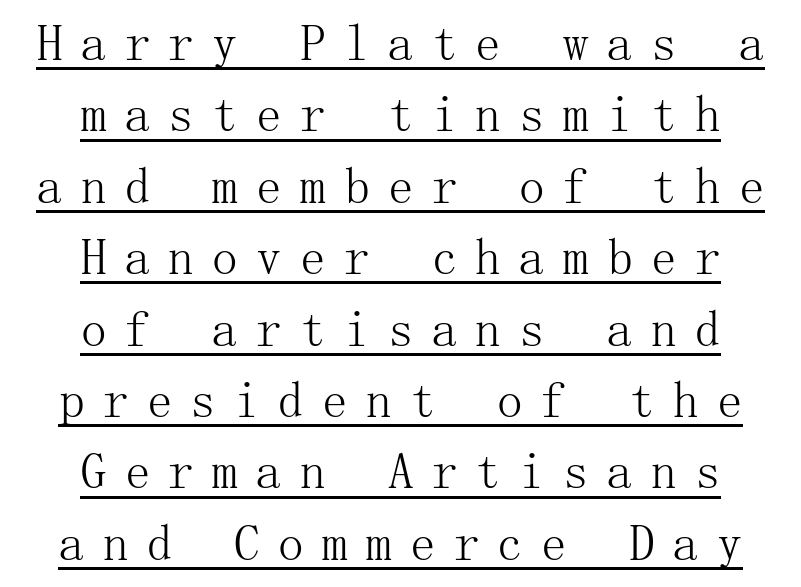
Q: Is the text bold? A: No.
Q: Is the text italic (slanted)? A: No, it is upright.
Q: Is the typeface a serif or a sans-serif typeface? A: Serif.
Q: Is the text underlined? A: Yes.
Q: How is the paragraph aligned? A: Centered.
Q: Is the spacing between letters normal or unusually wide? A: Unusually wide.
Q: Is the spacing between lines tight, normal or loose? A: Normal.
Q: Width (condensed, normal, or wide)? A: Normal.
Q: Stroke contrast? A: Medium.
Q: x-height? A: Medium.
